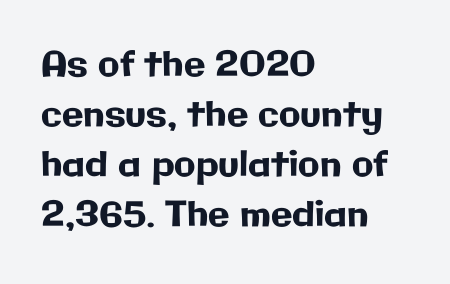
Q: Is the text italic (slanted)? A: No, it is upright.
Q: Is the typeface a serif or a sans-serif typeface? A: Sans-serif.
Q: Is the text underlined? A: No.
Q: How is the paragraph aligned? A: Left-aligned.
Q: Is the spacing between letters normal or unusually wide? A: Normal.
Q: Is the spacing between lines tight, normal or loose? A: Normal.
Q: Width (condensed, normal, or wide)? A: Normal.
Q: Stroke contrast? A: Low.
Q: x-height? A: Medium.
Q: Monospaced? A: No.
